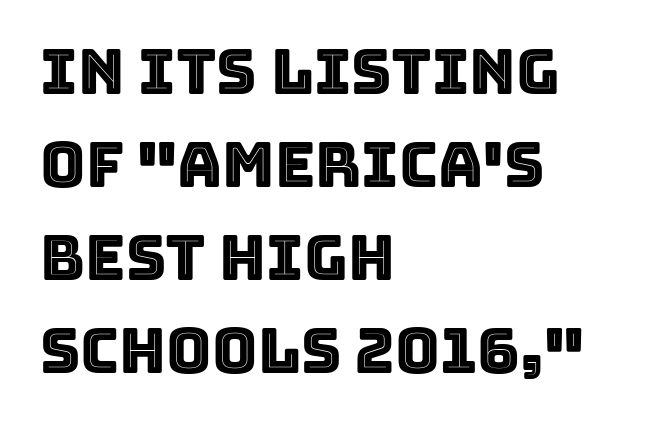
Quick note: underline off. The text block is weighted toward the left margin, trailing off unevenly rightward. This sample keeps an unexceptional amount of space between lines. Tall strokes in this sample are plumb rather than angled.
